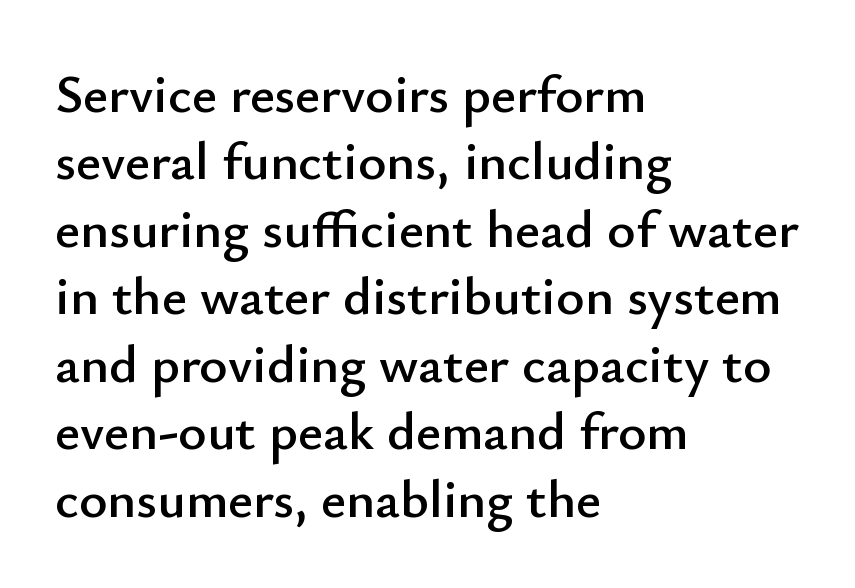
{"serif": "no", "italic": "no", "width": "normal", "stroke_contrast": "low", "x_height": "small", "monospaced": "no", "underline": "no", "align": "left", "line_spacing": "normal", "line_spacing_ratio": 1.25, "letter_spacing": "normal", "letter_spacing_em": 0.0, "glyph_px": 54}
